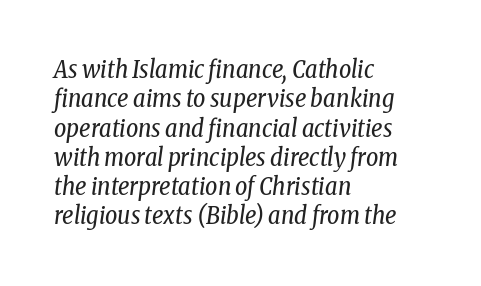
The image shows 24 px text type, italic (leaning right); set left-aligned, line spacing 1.22x, normal letter spacing, not underlined.
